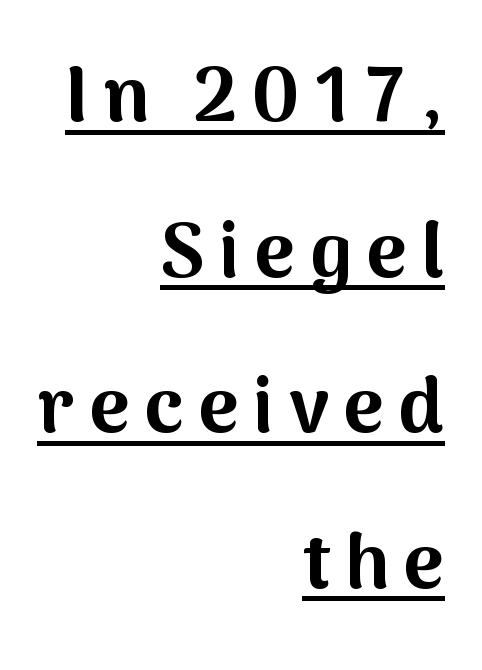
Q: Is the text bold? A: Yes.
Q: Is the text italic (slanted)? A: No, it is upright.
Q: Is the typeface a serif or a sans-serif typeface? A: Sans-serif.
Q: Is the text underlined? A: Yes.
Q: How is the paragraph aligned? A: Right-aligned.
Q: Is the spacing between lines tight, normal or loose? A: Loose.
Q: Width (condensed, normal, or wide)? A: Normal.
Q: Stroke contrast? A: Medium.
Q: x-height? A: Medium.
Q: Monospaced? A: No.
